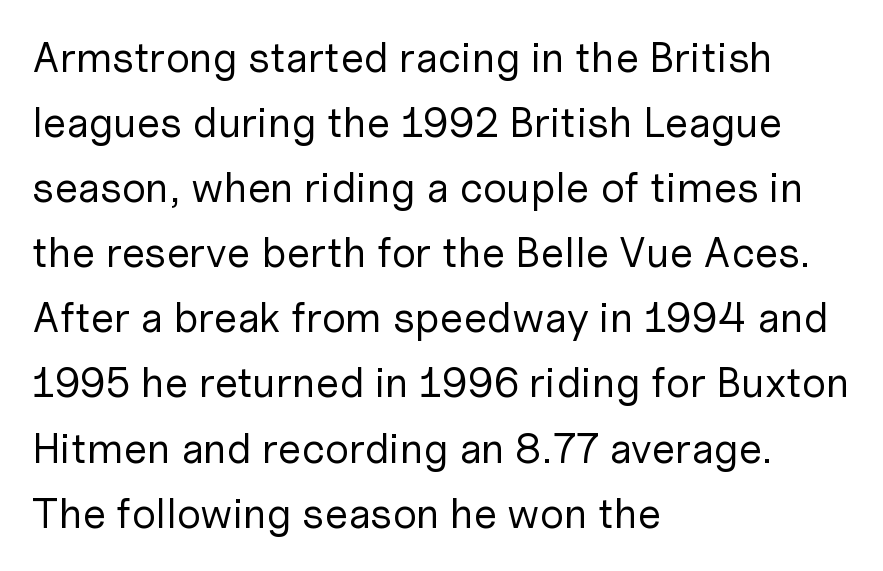
Q: Is the text bold? A: No.
Q: Is the text italic (slanted)? A: No, it is upright.
Q: Is the typeface a serif or a sans-serif typeface? A: Sans-serif.
Q: Is the text underlined? A: No.
Q: How is the paragraph aligned? A: Left-aligned.
Q: Is the spacing between letters normal or unusually wide? A: Normal.
Q: Is the spacing between lines tight, normal or loose? A: Normal.
Q: Width (condensed, normal, or wide)? A: Normal.
Q: Stroke contrast? A: Low.
Q: x-height? A: Medium.
Q: Monospaced? A: No.
